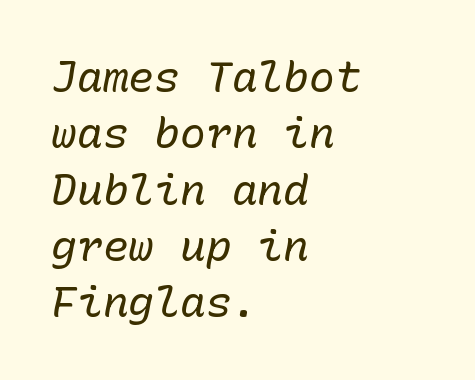
In terms of leading, this rendering sits right in the middle. How are the letters spaced? Ordinarily, with no added tracking. Do the characters align in a grid? Yes, the font is monospaced. This sample uses an oblique cut, with every glyph tilted off the vertical.
